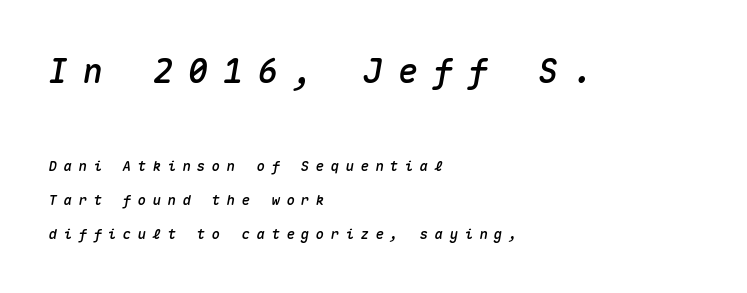
The image shows 33 px text type, italic (leaning right), monospaced; set left-aligned, loose line spacing (2.43x), unusually wide letter spacing (+0.46 em), not underlined; the first (top) block is 2.36x larger; medium stroke contrast and a medium x-height.
